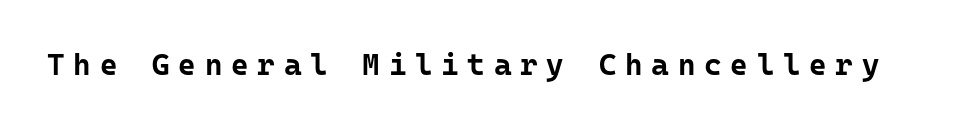
Q: Is the text bold? A: Yes.
Q: Is the text italic (slanted)? A: No, it is upright.
Q: Is the typeface a serif or a sans-serif typeface? A: Sans-serif.
Q: Is the text underlined? A: No.
Q: Is the spacing between letters normal or unusually wide? A: Unusually wide.
Q: Width (condensed, normal, or wide)? A: Normal.
Q: Stroke contrast? A: Low.
Q: x-height? A: Medium.
Q: Monospaced? A: Yes.
